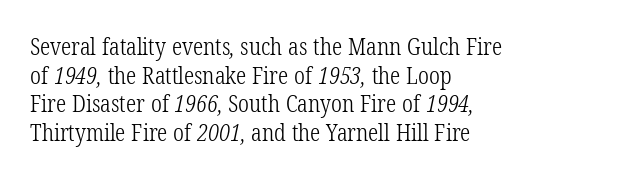
The image shows 23 px text type; set left-aligned, line spacing 1.24x, normal letter spacing, not underlined.
